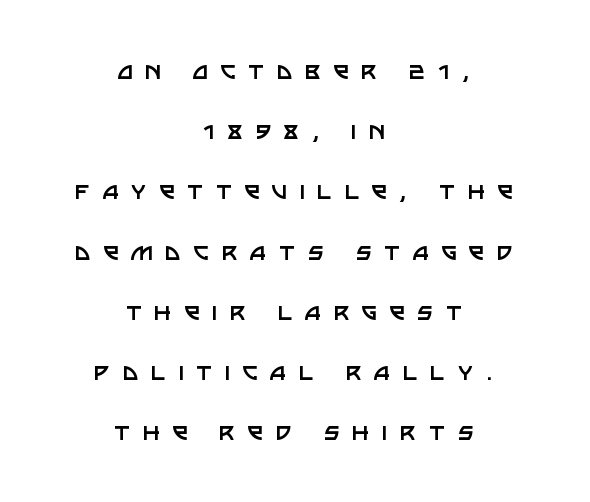
Note the varied advance widths — an 'i' is clearly narrower than an 'm'. Unlike italic type, these characters show no tilt at all. Rows of type keep a wide berth in the vertical direction. Look at the bottom of the vertical strokes: they stop flat, with no serifs. Only glyphs here, with clear space below each row. Tracking here is generous; glyphs stand well apart from one another.
